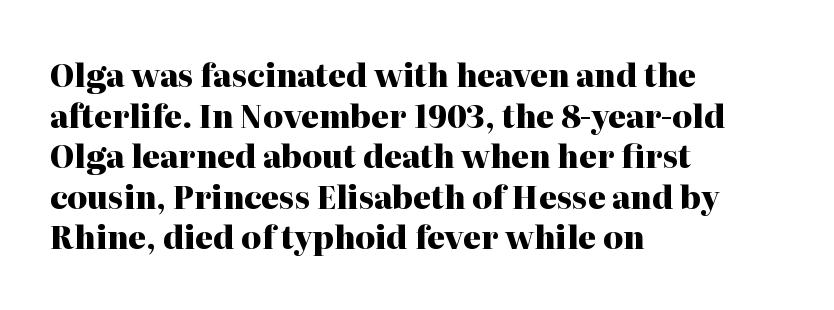
The image shows 31 px heavy serif type, upright; set left-aligned, normal line spacing (1.31x), normal letter spacing, not underlined; high stroke contrast and a medium x-height.
